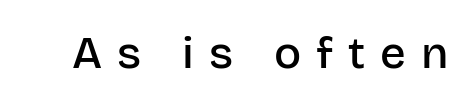
The image shows 45 px semibold sans-serif type, upright; set unusually wide letter spacing (+0.33 em), not underlined; low stroke contrast and a large x-height.
